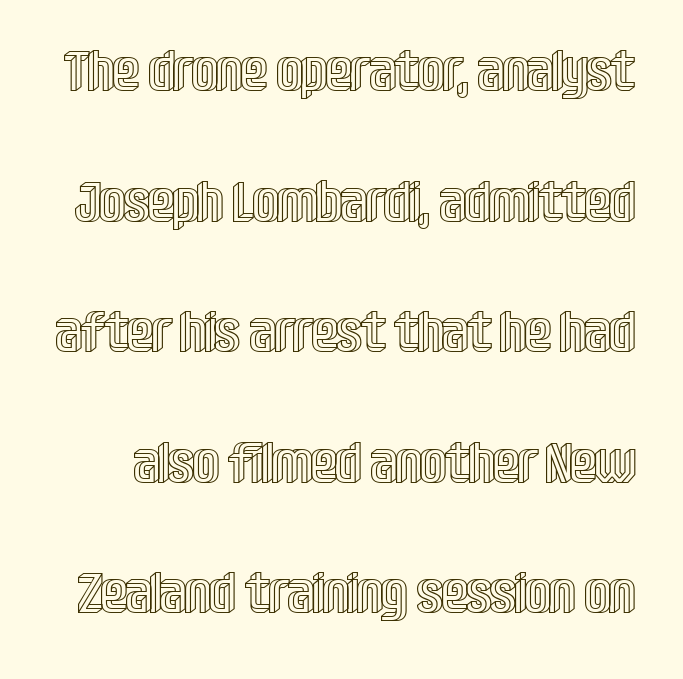
The foot of each line stays bare and open. Designer's note — italics off, roman on. Summary of vertical rhythm: relaxed, with wide interline spacing. A typesetter would call this proportional, since set widths differ per character. No extra tracking has been applied to these lines.
